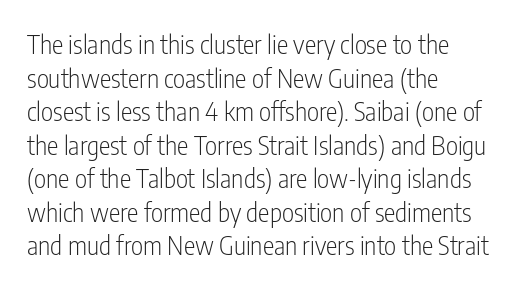
{"italic": "no", "bold": "no", "underline": "no", "align": "left", "line_spacing": "normal", "line_spacing_ratio": 1.29, "letter_spacing": "normal", "letter_spacing_em": 0.0, "glyph_px": 26}
